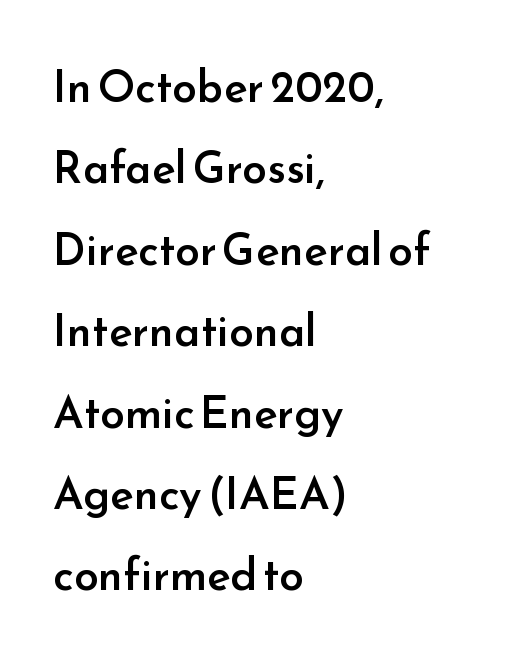
This is roman type, the default non-slanted kind. Is this a fixed-width face? No — the glyphs have proportional, varying widths. The font family rendered here belongs to the sans-serif group. There is no visible air inserted between adjacent glyphs. The space directly below the letters is spotless. The text block is weighted toward the left margin, trailing off unevenly rightward.
